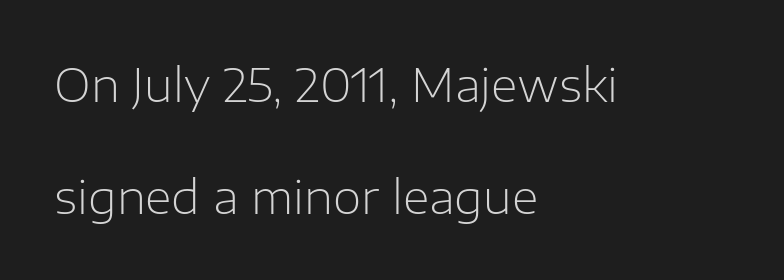
Q: Is the text bold? A: No.
Q: Is the text italic (slanted)? A: No, it is upright.
Q: Is the typeface a serif or a sans-serif typeface? A: Sans-serif.
Q: Is the text underlined? A: No.
Q: How is the paragraph aligned? A: Left-aligned.
Q: Is the spacing between letters normal or unusually wide? A: Normal.
Q: Is the spacing between lines tight, normal or loose? A: Loose.
Q: Width (condensed, normal, or wide)? A: Normal.
Q: Stroke contrast? A: Low.
Q: x-height? A: Medium.
Q: Monospaced? A: No.
